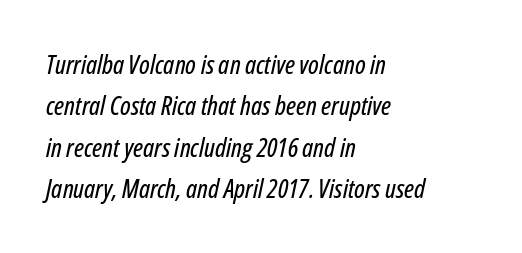
The image shows 26 px text type, italic (leaning right); set left-aligned, normal line spacing (1.59x), normal letter spacing, not underlined.
